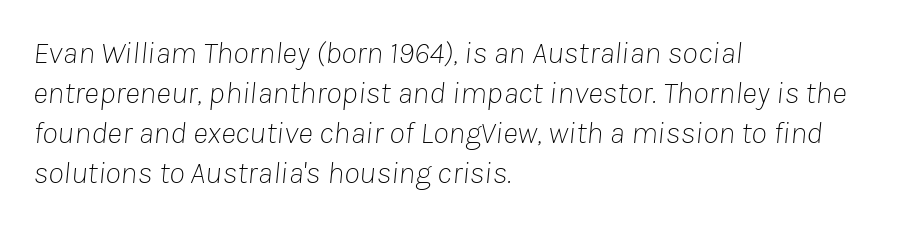
Q: Is the text bold? A: No.
Q: Is the text italic (slanted)? A: Yes, it leans right by about 8 degrees.
Q: Is the text underlined? A: No.
Q: How is the paragraph aligned? A: Left-aligned.
Q: Is the spacing between letters normal or unusually wide? A: Normal.
Q: Is the spacing between lines tight, normal or loose? A: Normal.
Q: Width (condensed, normal, or wide)? A: Normal.
Q: Stroke contrast? A: Low.
Q: x-height? A: Medium.
Q: Monospaced? A: No.
